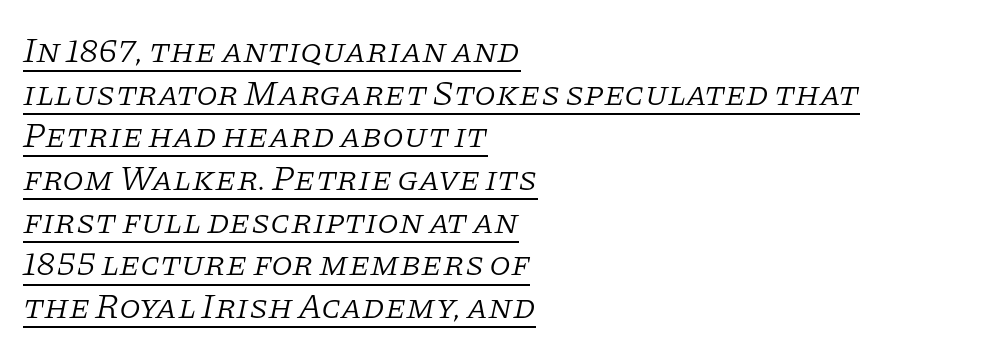
Q: Is the text bold? A: No.
Q: Is the text italic (slanted)? A: Yes, it leans right by about 11 degrees.
Q: Is the typeface a serif or a sans-serif typeface? A: Serif.
Q: Is the text underlined? A: Yes.
Q: How is the paragraph aligned? A: Left-aligned.
Q: Is the spacing between letters normal or unusually wide? A: Normal.
Q: Width (condensed, normal, or wide)? A: Normal.
Q: Stroke contrast? A: Low.
Q: x-height? A: Large.
Q: Monospaced? A: No.
